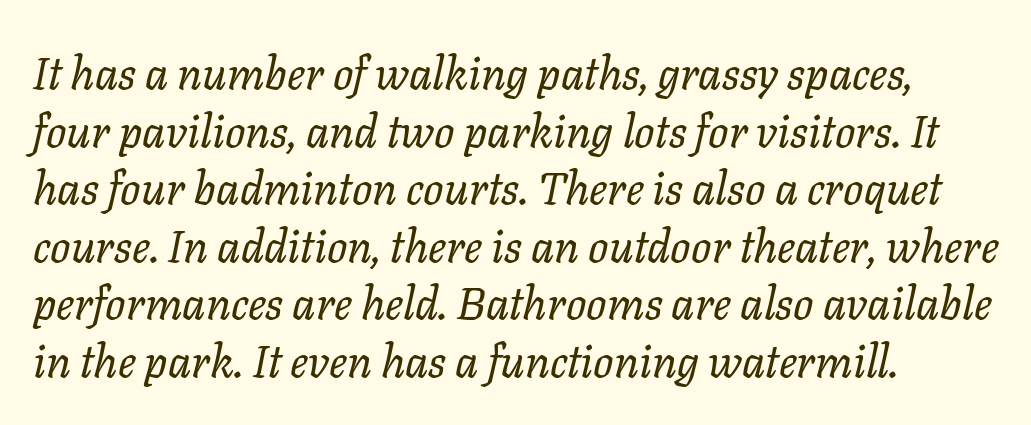
Tracking here is standard; glyphs follow each other at the usual distance. Stem width sits at or under what a default text font uses. The passage shown stacks its lines at a standard gap. Which margin do the lines hug? The left one — the right edge is uneven. The face used here is proportionally spaced, like ordinary book or web type. The letters are slanted; this is an italic face.
